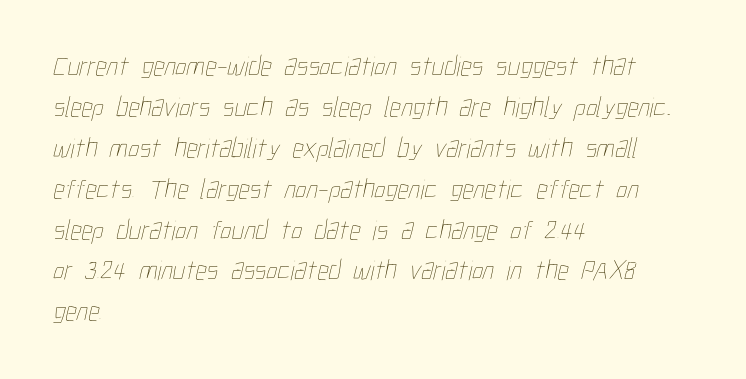
The image shows 28 px thin, condensed type; set left-aligned, normal line spacing (1.46x), normal letter spacing, not underlined; low stroke contrast and a medium x-height.
